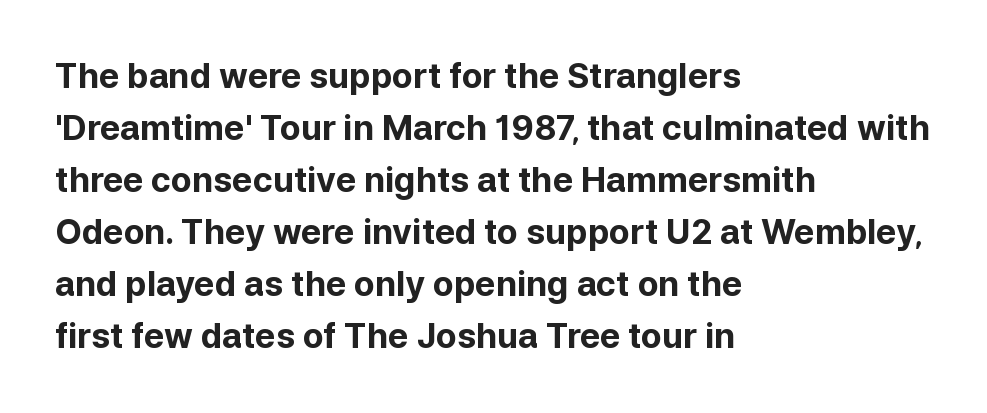
Q: Is the text bold? A: Yes.
Q: Is the text italic (slanted)? A: No, it is upright.
Q: Is the typeface a serif or a sans-serif typeface? A: Sans-serif.
Q: Is the text underlined? A: No.
Q: How is the paragraph aligned? A: Left-aligned.
Q: Is the spacing between letters normal or unusually wide? A: Normal.
Q: Is the spacing between lines tight, normal or loose? A: Normal.
Q: Width (condensed, normal, or wide)? A: Normal.
Q: Stroke contrast? A: Low.
Q: x-height? A: Medium.
Q: Monospaced? A: No.
